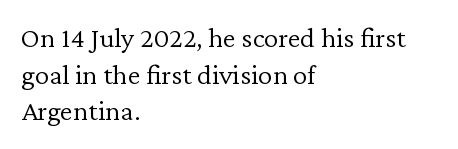
{"serif": "yes", "italic": "no", "bold": "no", "weight": "light", "width": "normal", "stroke_contrast": "low", "x_height": "medium", "monospaced": "no", "underline": "no", "align": "left", "line_spacing": "normal", "line_spacing_ratio": 1.26, "letter_spacing": "normal", "letter_spacing_em": 0.0, "glyph_px": 29}
